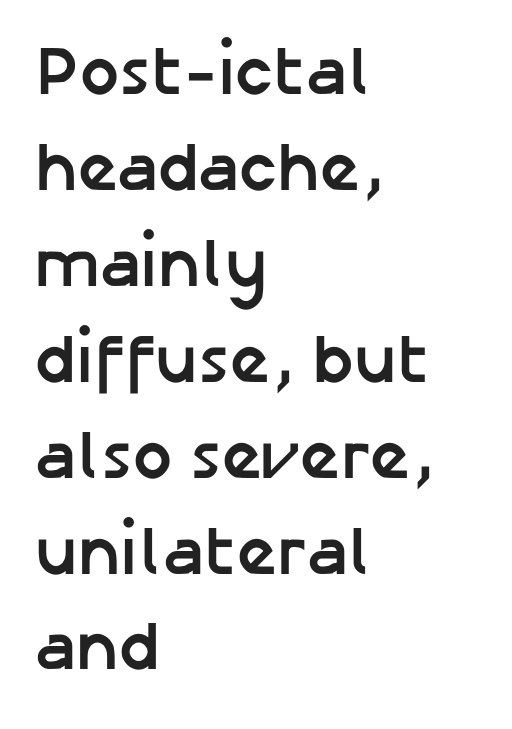
You could call the tracking neutral — neither tight nor loose. Proportional: the letters do not fall into vertical columns. These lines stack with their left ends in a neat column. Typesetter's note: full bold, strokes at maximum text heaviness.
